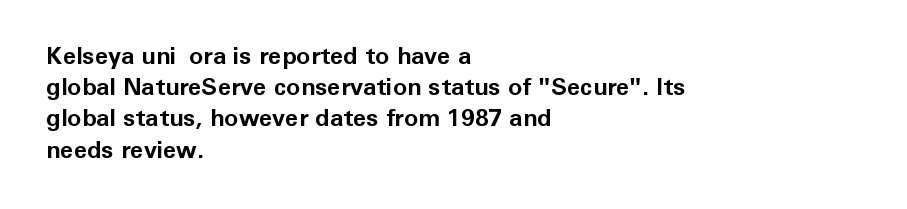
{"italic": "no", "bold": "yes", "underline": "no", "align": "left", "line_spacing": "normal", "line_spacing_ratio": 1.3, "letter_spacing": "normal", "letter_spacing_em": 0.0, "glyph_px": 24}
